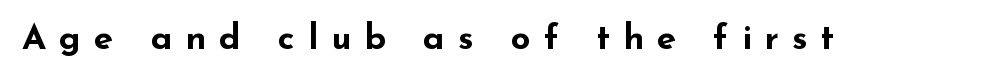
Is this a fixed-width face? No — the glyphs have proportional, varying widths. Serifs: no, the terminals of the letterforms are clean. You'd pick this weight for a headline — it's a proper bold. Words appear elongated and porous because spacing is wide. The glyphs are unaccompanied by any horizontal stroke below them. Posture: vertical.
